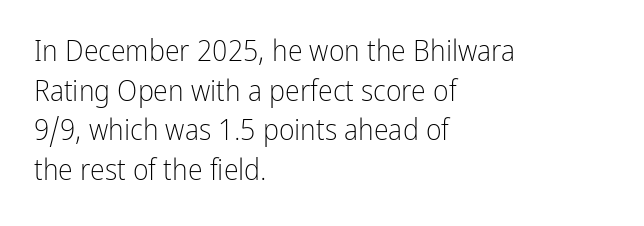
{"serif": "no", "italic": "no", "bold": "no", "weight": "light", "width": "condensed", "stroke_contrast": "low", "x_height": "medium", "monospaced": "no", "underline": "no", "align": "left", "line_spacing": "normal", "line_spacing_ratio": 1.32, "letter_spacing": "normal", "letter_spacing_em": 0.0, "glyph_px": 30}
